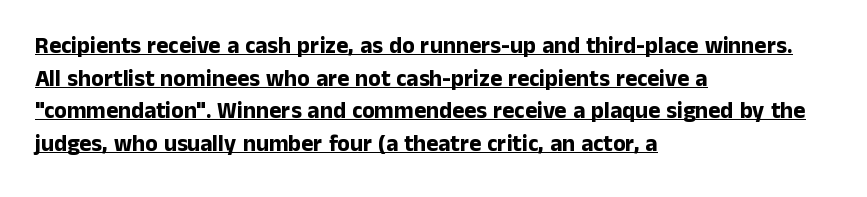
{"italic": "no", "bold": "yes", "underline": "yes", "align": "left", "line_spacing": "normal", "line_spacing_ratio": 1.42, "letter_spacing": "normal", "letter_spacing_em": 0.0, "glyph_px": 23}
